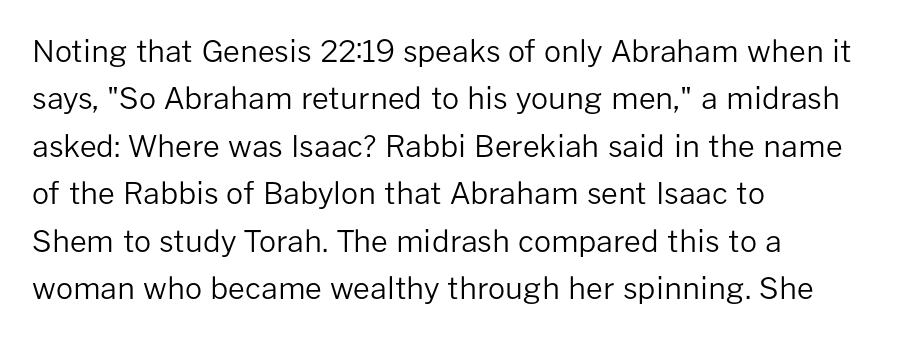
Q: Is the text bold? A: No.
Q: Is the text italic (slanted)? A: No, it is upright.
Q: Is the typeface a serif or a sans-serif typeface? A: Sans-serif.
Q: Is the text underlined? A: No.
Q: How is the paragraph aligned? A: Left-aligned.
Q: Is the spacing between letters normal or unusually wide? A: Normal.
Q: Is the spacing between lines tight, normal or loose? A: Normal.
Q: Width (condensed, normal, or wide)? A: Normal.
Q: Stroke contrast? A: Low.
Q: x-height? A: Medium.
Q: Monospaced? A: No.
